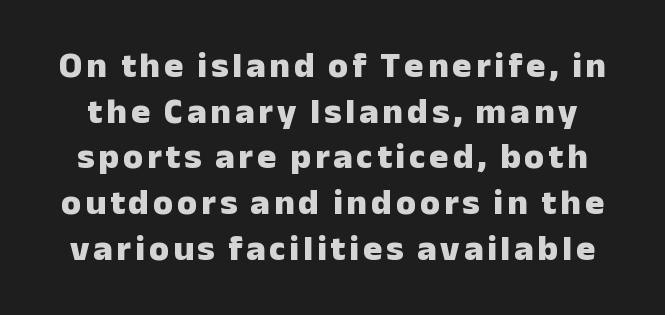
Q: Is the text bold? A: Yes.
Q: Is the text italic (slanted)? A: No, it is upright.
Q: Is the typeface a serif or a sans-serif typeface? A: Sans-serif.
Q: Is the text underlined? A: No.
Q: How is the paragraph aligned? A: Centered.
Q: Is the spacing between lines tight, normal or loose? A: Normal.
Q: Width (condensed, normal, or wide)? A: Normal.
Q: Stroke contrast? A: Low.
Q: x-height? A: Medium.
Q: Monospaced? A: No.
